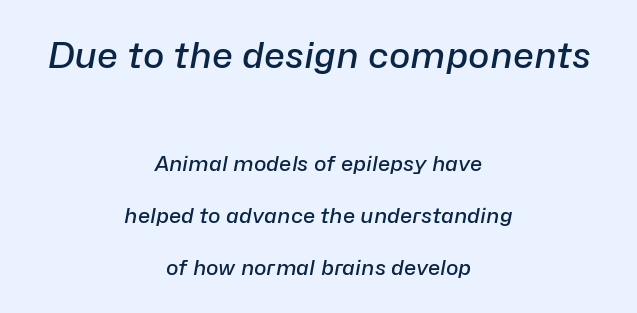
Q: Is the text bold? A: Semi-bold.
Q: Is the text italic (slanted)? A: Yes, it leans right by about 10 degrees.
Q: Is the text underlined? A: No.
Q: How is the paragraph aligned? A: Centered.
Q: Is the spacing between letters normal or unusually wide? A: Normal.
Q: Is the spacing between lines tight, normal or loose? A: Loose.
Q: Which block of text is set in a larger size, the first (top) or the second (bottom)? A: The first (top) one.
Q: Width (condensed, normal, or wide)? A: Normal.
Q: Stroke contrast? A: Low.
Q: x-height? A: Medium.
Q: Monospaced? A: No.
